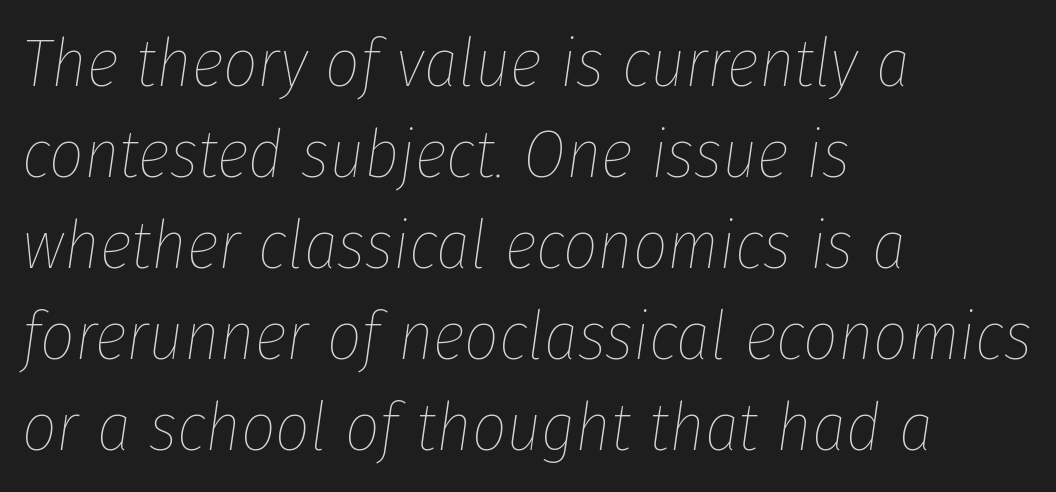
This rendering features lettering with no underline. The type is set solid horizontally, with unmodified tracking. A light-to-regular cut is what we see here. Layout note: lines flush left. Varying glyph widths throughout — classic text-font behaviour.
